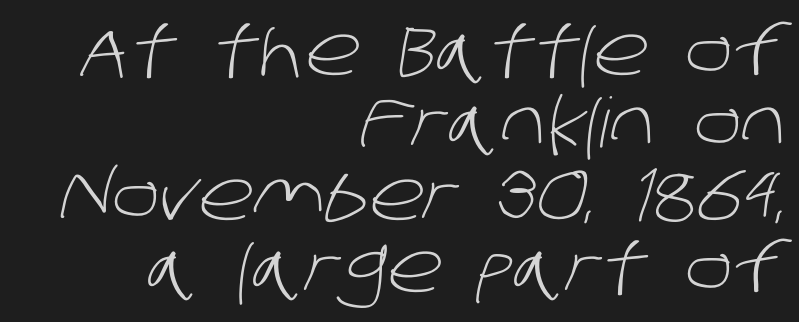
The image shows 69 px light sans-serif type; set right-aligned, tight line spacing (1.05x), normal letter spacing, not underlined; low stroke contrast and a large x-height.
